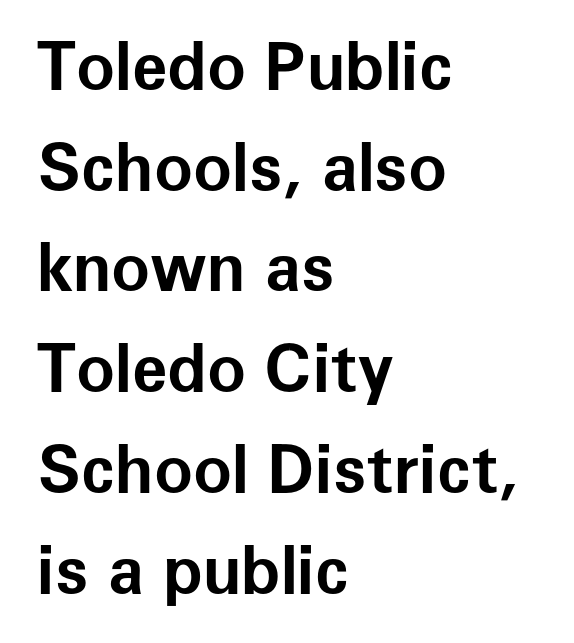
In terms of letterspacing, this is plain default setting. Honestly, there is no underline to notice here at all. The letters are bold, with thick, heavy strokes. The space between consecutive lines is moderate. Typographically, this falls in the sans-serif category. This sample has the flowing, uneven cadence of proportional lettering.
